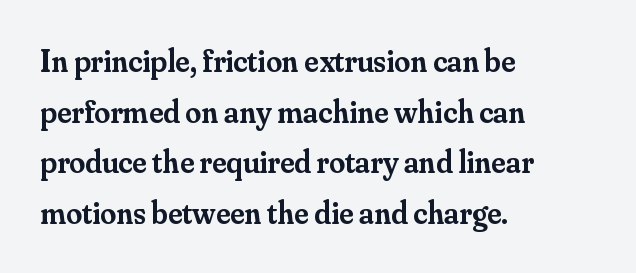
{"serif": "yes", "italic": "no", "bold": "semi", "weight": "semibold", "width": "normal", "stroke_contrast": "medium", "x_height": "small", "monospaced": "no", "underline": "no", "align": "left", "line_spacing": "normal", "line_spacing_ratio": 1.58, "letter_spacing": "normal", "letter_spacing_em": 0.0, "glyph_px": 32}
